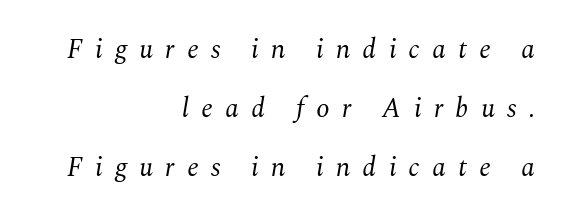
The image shows 27 px text type, italic (leaning right); set right-aligned, loose line spacing (2.18x), unusually wide letter spacing (+0.45 em), not underlined.
